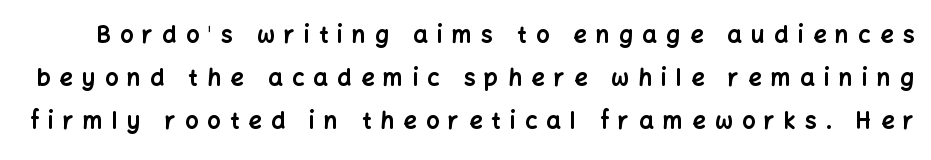
The image shows 23 px bold type, upright; set line spacing 1.87x, unusually wide letter spacing (+0.41 em), not underlined.
